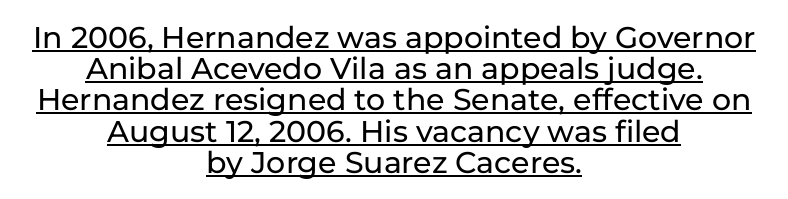
The sample's only ornament is a line tracing under the words. The rendering shows plain stroke endings on the letterforms — a sans-serif design. This sample is center-justified, so both line endings float freely. The designer dialed line spacing down below the default. The rendering uses natural spacing where letterforms have individual widths. The letters stand upright; this is a roman face.
